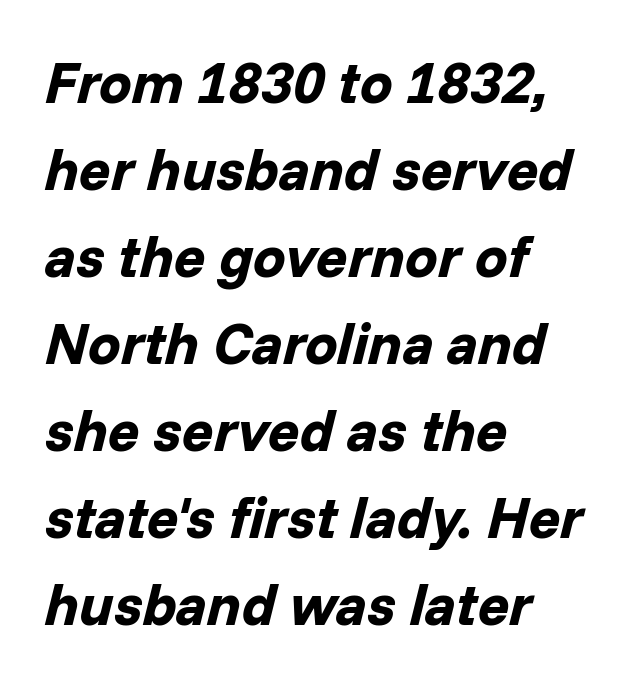
Q: Is the text bold? A: Yes.
Q: Is the text italic (slanted)? A: Yes, it leans right by about 14 degrees.
Q: Is the text underlined? A: No.
Q: How is the paragraph aligned? A: Left-aligned.
Q: Is the spacing between letters normal or unusually wide? A: Normal.
Q: Is the spacing between lines tight, normal or loose? A: Normal.
Q: Width (condensed, normal, or wide)? A: Normal.
Q: Stroke contrast? A: Low.
Q: x-height? A: Medium.
Q: Monospaced? A: No.
